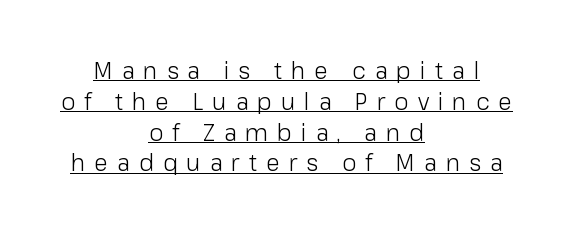
The image shows 23 px text type, upright; set centered, normal line spacing (1.34x), unusually wide letter spacing (+0.39 em), underlined.
